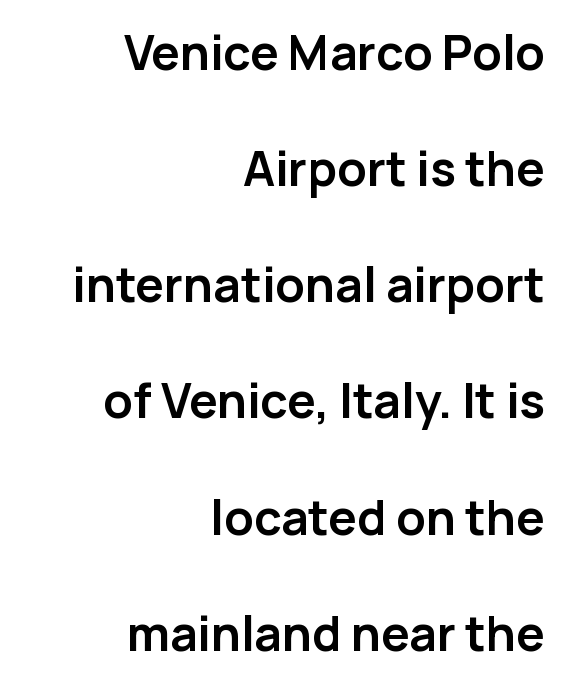
{"serif": "no", "italic": "no", "bold": "yes", "weight": "semibold", "width": "normal", "stroke_contrast": "low", "x_height": "medium", "monospaced": "no", "underline": "no", "align": "right", "line_spacing": "loose", "line_spacing_ratio": 2.42, "letter_spacing": "normal", "letter_spacing_em": 0.0, "glyph_px": 48}
